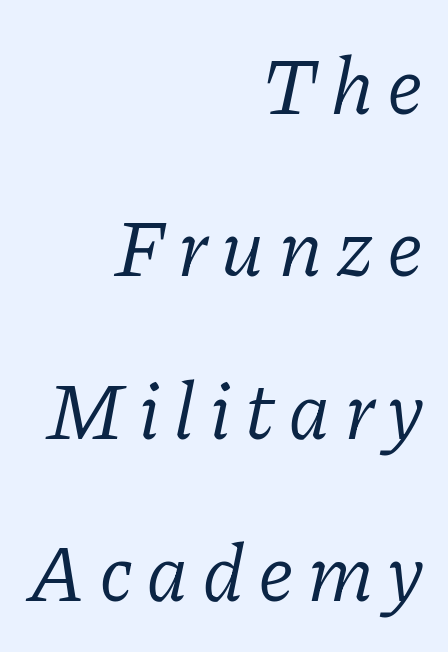
The image shows 80 px regular-weight serif type, italic (leaning right); set right-aligned, loose line spacing (2.03x), not underlined; low stroke contrast and a medium x-height.
